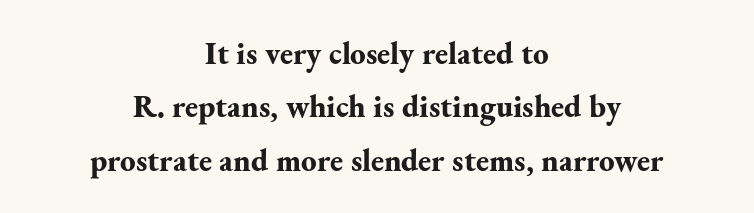
{"serif": "yes", "italic": "no", "bold": "yes", "weight": "bold", "width": "normal", "stroke_contrast": "medium", "x_height": "small", "monospaced": "no", "underline": "no", "align": "center", "line_spacing_ratio": 1.72, "letter_spacing": "normal", "letter_spacing_em": 0.0, "glyph_px": 31}
